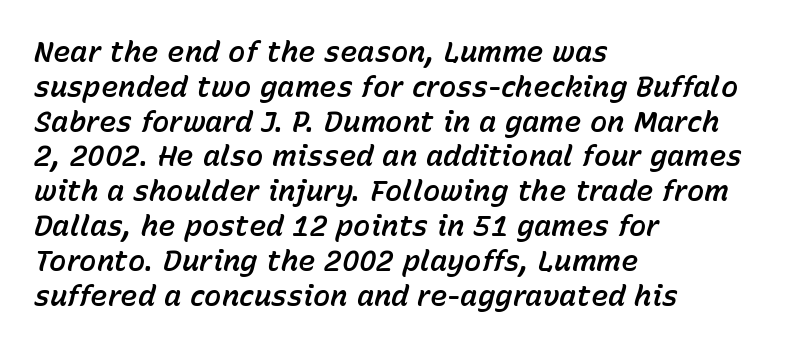
Q: Is the text italic (slanted)? A: Yes, it leans right by about 15 degrees.
Q: Is the text underlined? A: No.
Q: How is the paragraph aligned? A: Left-aligned.
Q: Is the spacing between letters normal or unusually wide? A: Normal.
Q: Width (condensed, normal, or wide)? A: Normal.
Q: Stroke contrast? A: Low.
Q: x-height? A: Medium.
Q: Monospaced? A: No.
